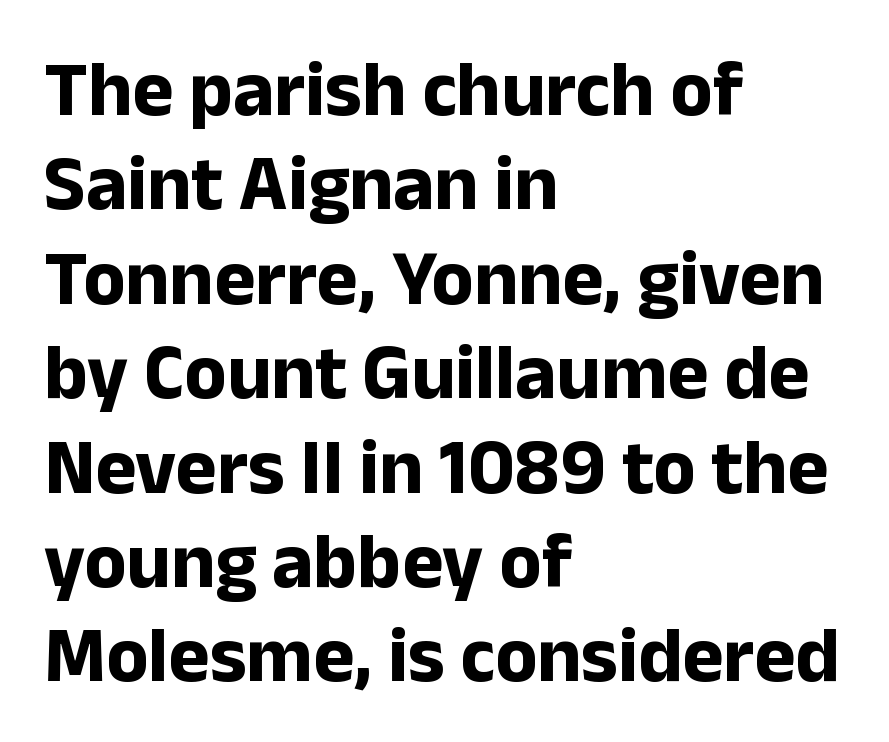
The image shows 78 px bold sans-serif type, upright; set left-aligned, line spacing 1.21x, normal letter spacing, not underlined; low stroke contrast and a medium x-height.
